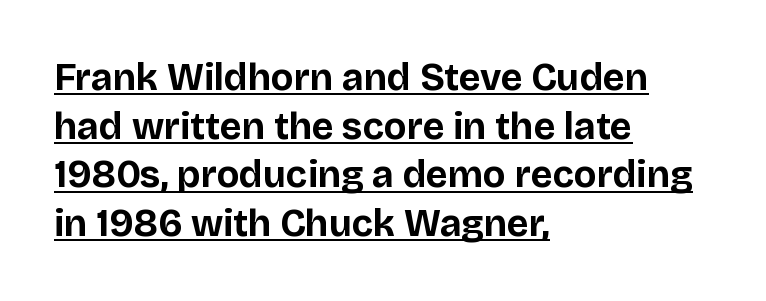
{"serif": "no", "italic": "no", "bold": "yes", "weight": "bold", "width": "normal", "stroke_contrast": "low", "x_height": "large", "monospaced": "no", "underline": "yes", "align": "left", "line_spacing": "normal", "line_spacing_ratio": 1.28, "letter_spacing": "normal", "letter_spacing_em": 0.0, "glyph_px": 38}
